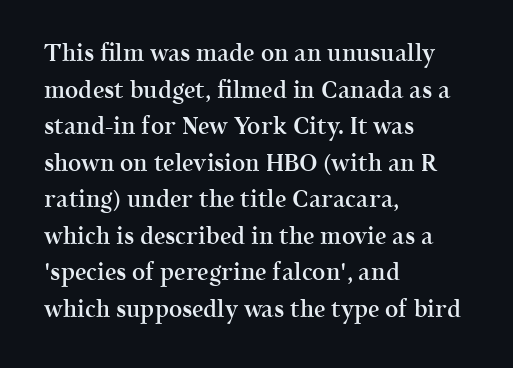
{"italic": "no", "bold": "semi", "underline": "no", "align": "left", "line_spacing": "normal", "line_spacing_ratio": 1.59, "letter_spacing": "normal", "letter_spacing_em": 0.0, "glyph_px": 23}
